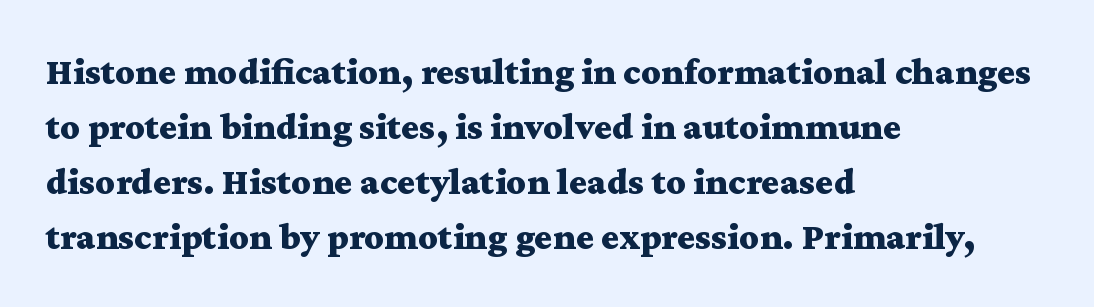
The image shows 38 px bold, wide serif type, upright; set left-aligned, normal line spacing (1.45x), normal letter spacing, not underlined; medium stroke contrast and a medium x-height.
